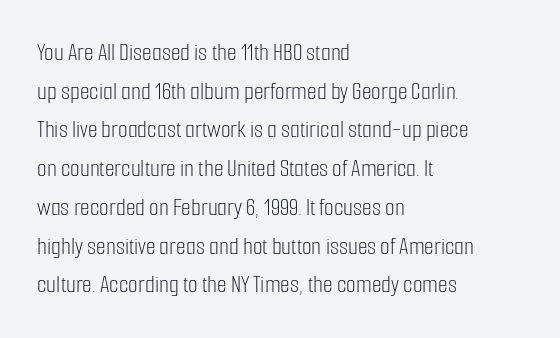
{"italic": "no", "bold": "no", "underline": "no", "align": "left", "line_spacing": "normal", "line_spacing_ratio": 1.55, "letter_spacing": "normal", "letter_spacing_em": 0.0, "glyph_px": 25}
